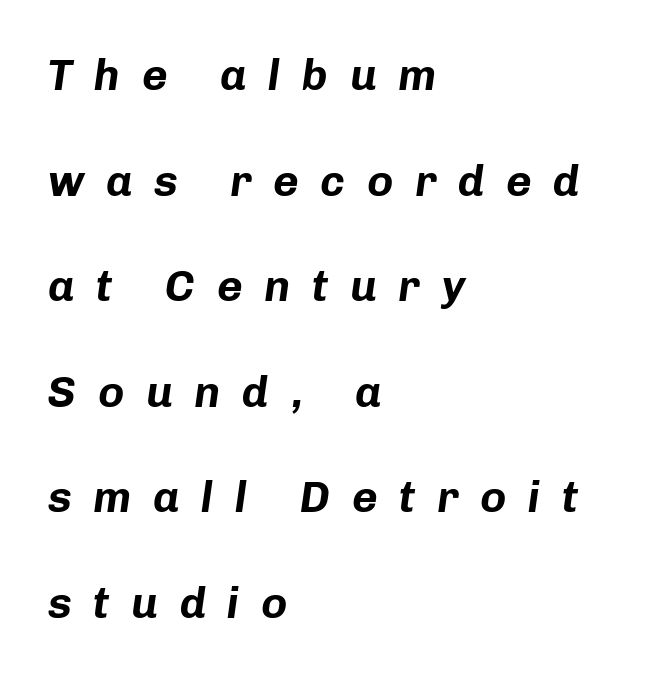
Yep, that's italic — everything's leaning. You could fit nearly another row in the gap between these rows. The letterforms stand isolated, each surrounded by extra space. A clean baseline with only descenders dipping below it.
